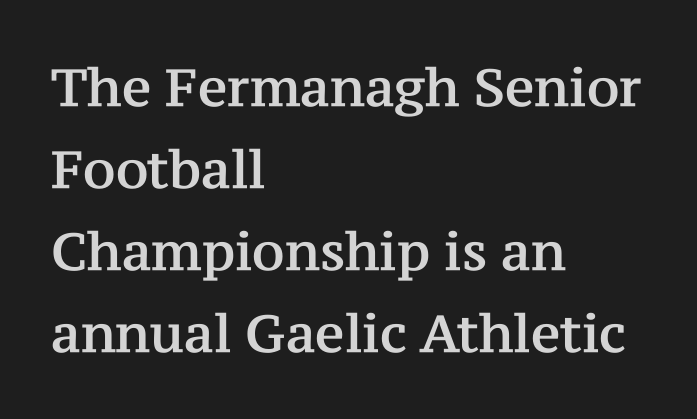
These lines are rendered in a variable-pitch font. Interline gaps are of average width in this sample. Observe the ordinary spacing: letters are neighbours, not strangers. Designer's note — italics off, roman on.
